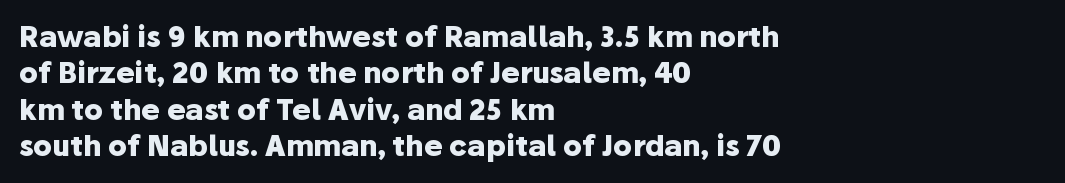
The image shows 28 px heavy sans-serif type, upright; set left-aligned, normal line spacing (1.3x), normal letter spacing, not underlined; low stroke contrast and a medium x-height.
